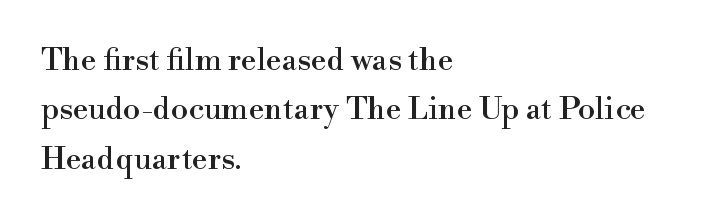
{"serif": "yes", "italic": "no", "width": "normal", "x_height": "small", "monospaced": "no", "underline": "no", "align": "left", "line_spacing": "normal", "line_spacing_ratio": 1.59, "letter_spacing": "normal", "letter_spacing_em": 0.0, "glyph_px": 31}
